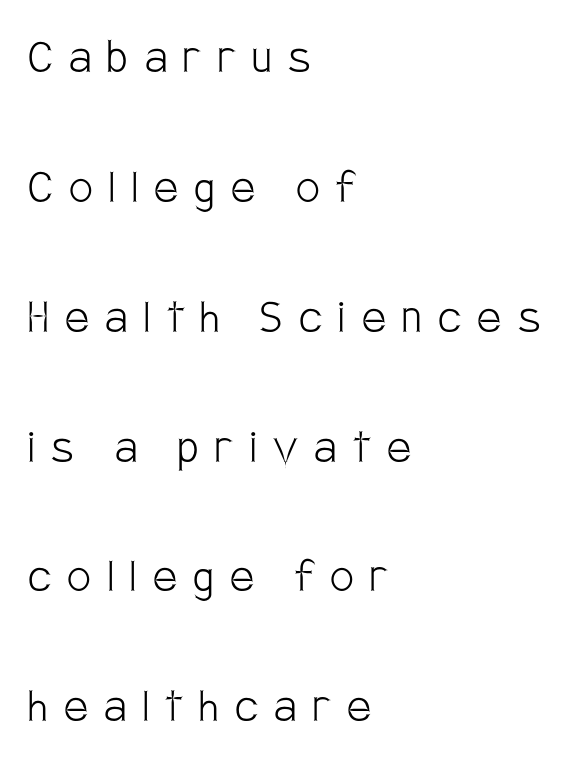
Ascenders rise straight up at ninety degrees. The text block is weighted toward the left margin, trailing off unevenly rightward. Is this a sans? Yes — the strokes have no serifs. Underline: absent.
